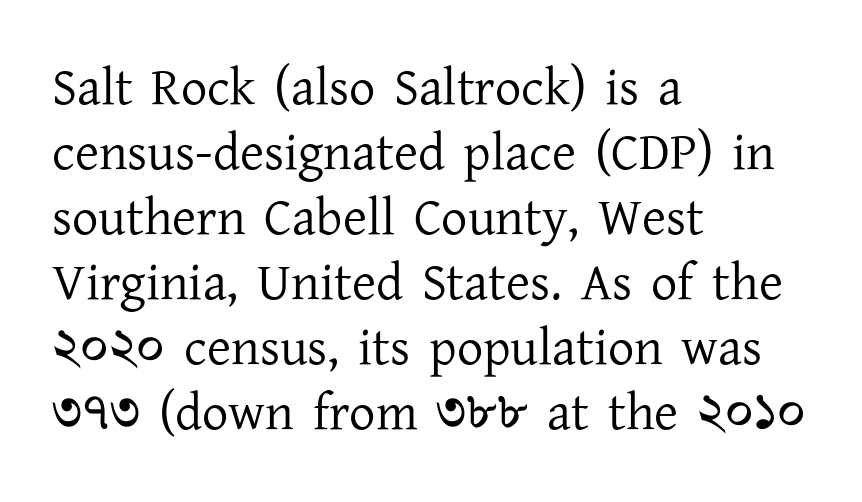
The image shows 52 px regular-weight serif type, upright; set left-aligned, normal line spacing (1.25x), normal letter spacing, not underlined; low stroke contrast and a medium x-height.
